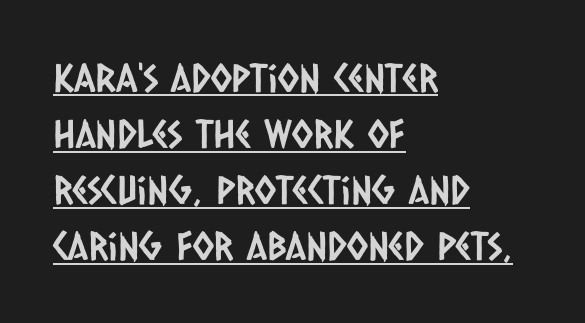
Q: Is the typeface a serif or a sans-serif typeface? A: Sans-serif.
Q: Is the text underlined? A: Yes.
Q: How is the paragraph aligned? A: Left-aligned.
Q: Is the spacing between letters normal or unusually wide? A: Normal.
Q: Is the spacing between lines tight, normal or loose? A: Normal.
Q: Width (condensed, normal, or wide)? A: Condensed.
Q: Stroke contrast? A: Low.
Q: x-height? A: Large.
Q: Monospaced? A: No.
